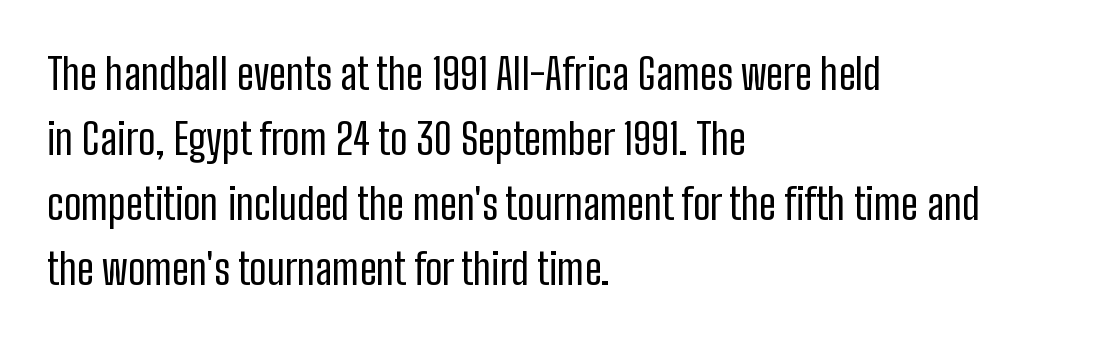
You could call the tracking neutral — neither tight nor loose. The foot of each line stays bare and open. Each line starts at the same left margin while the right side varies. Ink coverage per letter is moderate at most. Proportional: the letters do not fall into vertical columns.
